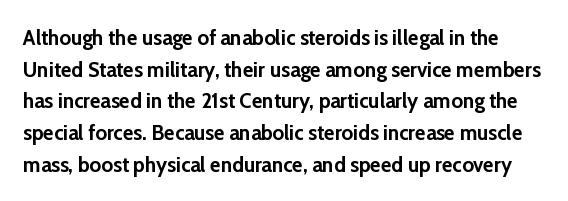
The image shows 22 px bold type, upright; set normal line spacing (1.44x), normal letter spacing, not underlined.
